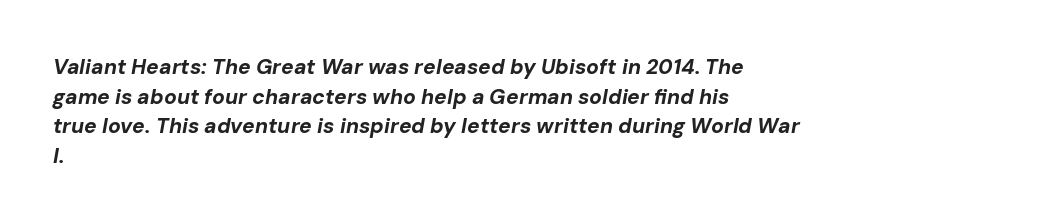
The image shows 21 px bold type, italic (leaning right); set left-aligned, normal line spacing (1.41x), normal letter spacing, not underlined.
